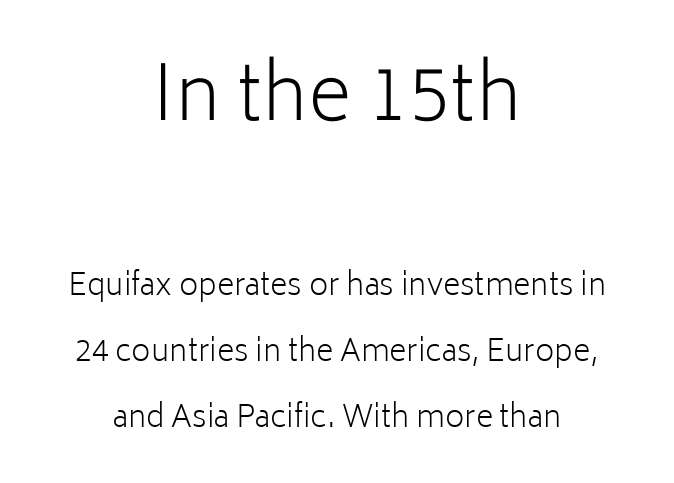
{"serif": "no", "italic": "no", "bold": "no", "weight": "light", "width": "normal", "stroke_contrast": "low", "x_height": "medium", "monospaced": "no", "underline": "no", "align": "center", "line_spacing": "loose", "line_spacing_ratio": 2.2, "letter_spacing": "normal", "letter_spacing_em": 0.0, "larger_block": "first", "size_ratio": 2.5, "glyph_px": 75}
